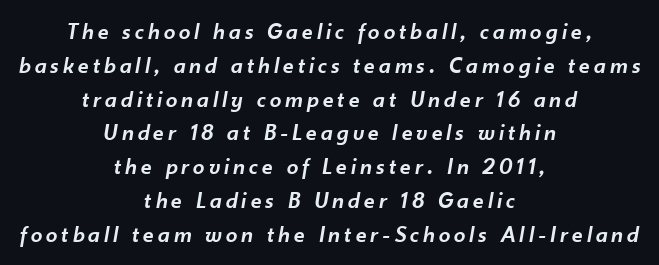
Q: Is the text bold? A: Semi-bold.
Q: Is the text italic (slanted)? A: Yes, it leans right by about 10 degrees.
Q: Is the text underlined? A: No.
Q: How is the paragraph aligned? A: Centered.
Q: Is the spacing between lines tight, normal or loose? A: Normal.
